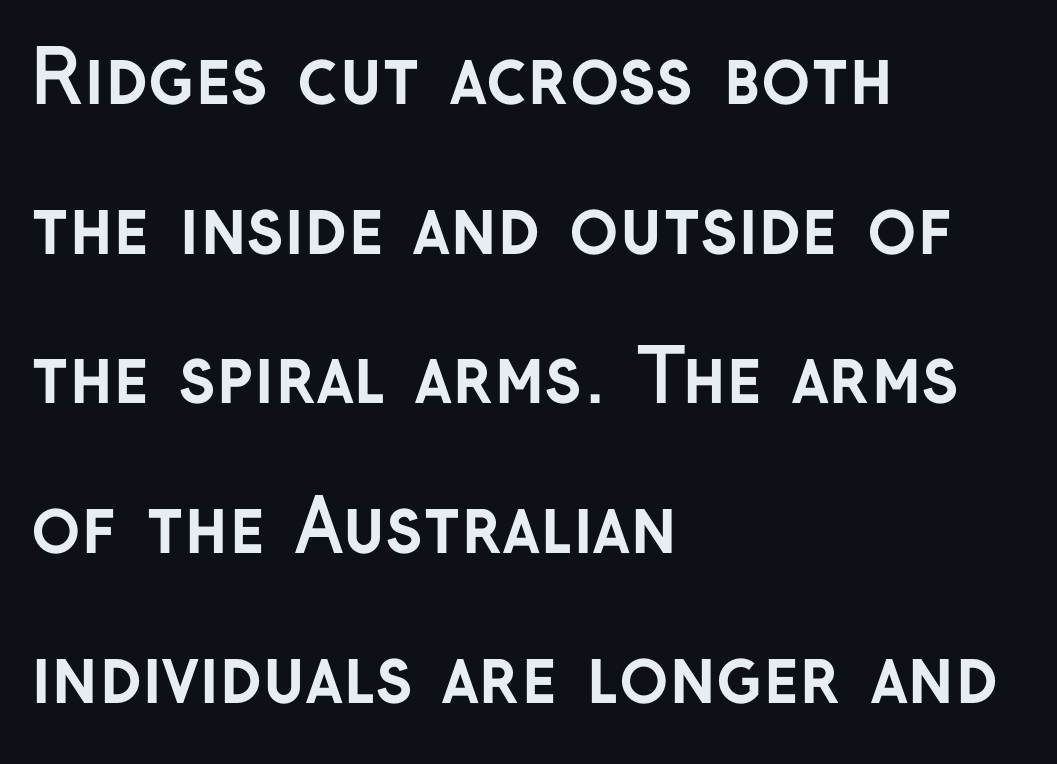
{"serif": "no", "italic": "no", "bold": "yes", "weight": "semibold", "width": "normal", "stroke_contrast": "low", "x_height": "medium", "monospaced": "no", "underline": "no", "align": "left", "line_spacing": "loose", "line_spacing_ratio": 2.05, "letter_spacing": "normal", "letter_spacing_em": 0.0, "glyph_px": 73}
